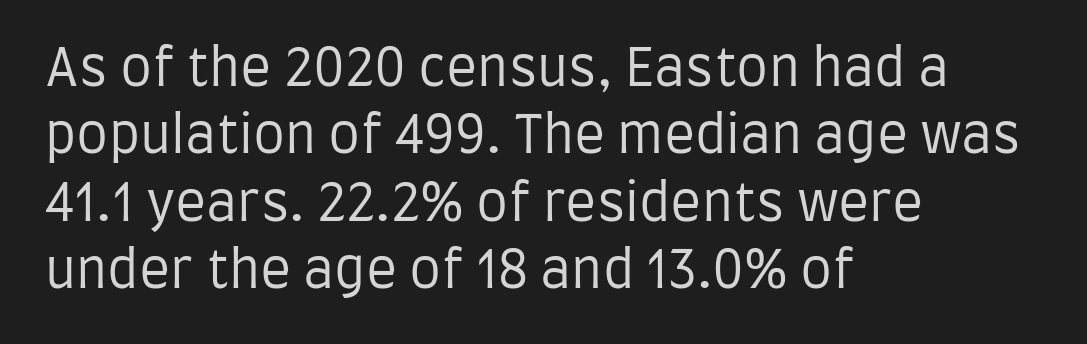
The image shows 51 px regular-weight, condensed sans-serif type, upright; set left-aligned, normal line spacing (1.32x), normal letter spacing, not underlined; low stroke contrast and a large x-height.
